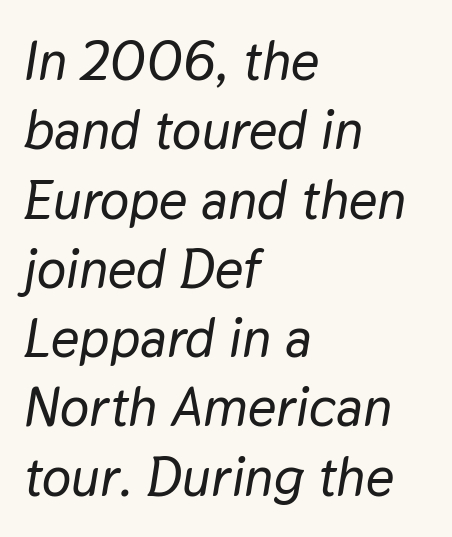
The image shows 55 px text type, italic (leaning right); set left-aligned, normal line spacing (1.26x), normal letter spacing, not underlined; low stroke contrast and a medium x-height.
